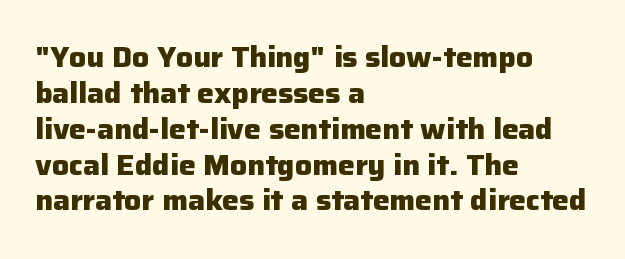
Q: Is the text bold? A: Yes.
Q: Is the text italic (slanted)? A: No, it is upright.
Q: Is the typeface a serif or a sans-serif typeface? A: Sans-serif.
Q: Is the text underlined? A: No.
Q: How is the paragraph aligned? A: Left-aligned.
Q: Is the spacing between letters normal or unusually wide? A: Normal.
Q: Is the spacing between lines tight, normal or loose? A: Normal.
Q: Width (condensed, normal, or wide)? A: Normal.
Q: Stroke contrast? A: Low.
Q: x-height? A: Medium.
Q: Monospaced? A: No.
